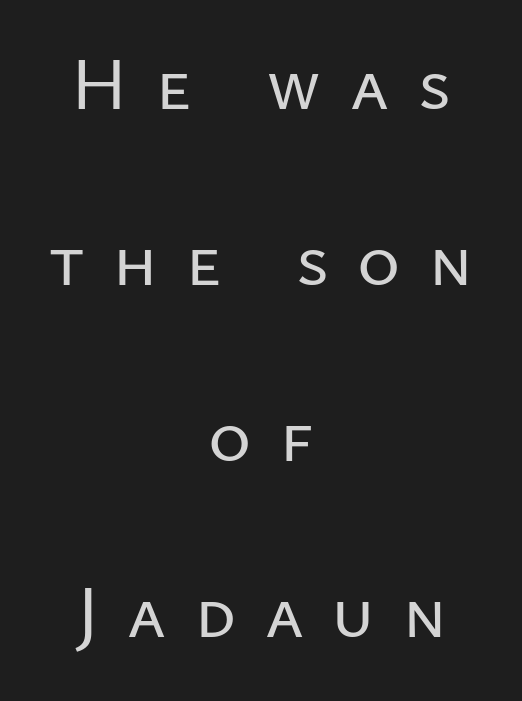
{"serif": "no", "italic": "no", "width": "normal", "stroke_contrast": "low", "x_height": "medium", "monospaced": "no", "underline": "no", "align": "center", "line_spacing": "loose", "line_spacing_ratio": 2.41, "letter_spacing": "wide", "letter_spacing_em": 0.39, "glyph_px": 73}
